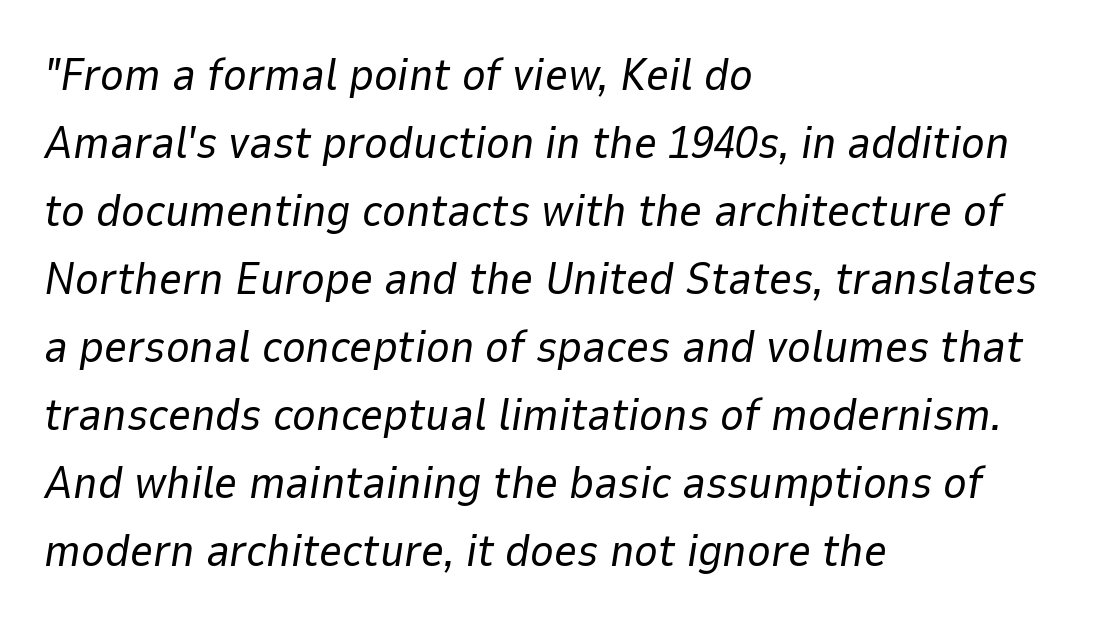
The image shows 45 px regular-weight type, italic (leaning right); set left-aligned, normal line spacing (1.51x), normal letter spacing, not underlined; low stroke contrast and a medium x-height.
